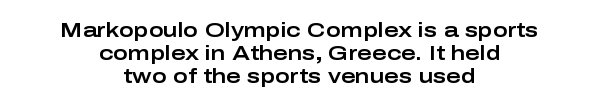
The passage shown has conventional tracking throughout. The typography opts for an upright posture over an oblique one. Both edges are ragged and mirror each other, which tells us the setting is centered. A clean baseline with only descenders dipping below it.
